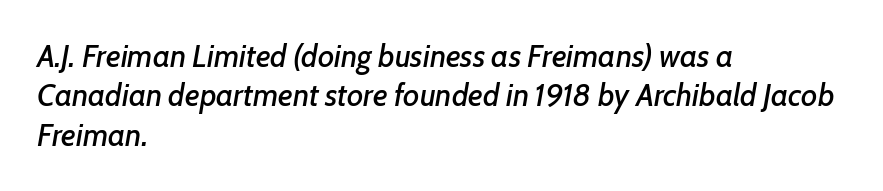
Q: Is the text italic (slanted)? A: Yes, it leans right by about 7 degrees.
Q: Is the text underlined? A: No.
Q: How is the paragraph aligned? A: Left-aligned.
Q: Is the spacing between letters normal or unusually wide? A: Normal.
Q: Is the spacing between lines tight, normal or loose? A: Normal.
Q: Width (condensed, normal, or wide)? A: Normal.
Q: Stroke contrast? A: Low.
Q: x-height? A: Medium.
Q: Monospaced? A: No.
